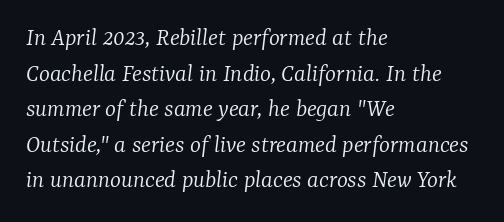
{"italic": "yes", "lean": "right", "slant_degrees": 7, "bold": "no", "underline": "no", "align": "left", "line_spacing": "normal", "line_spacing_ratio": 1.37, "letter_spacing": "normal", "letter_spacing_em": 0.0, "glyph_px": 26}
